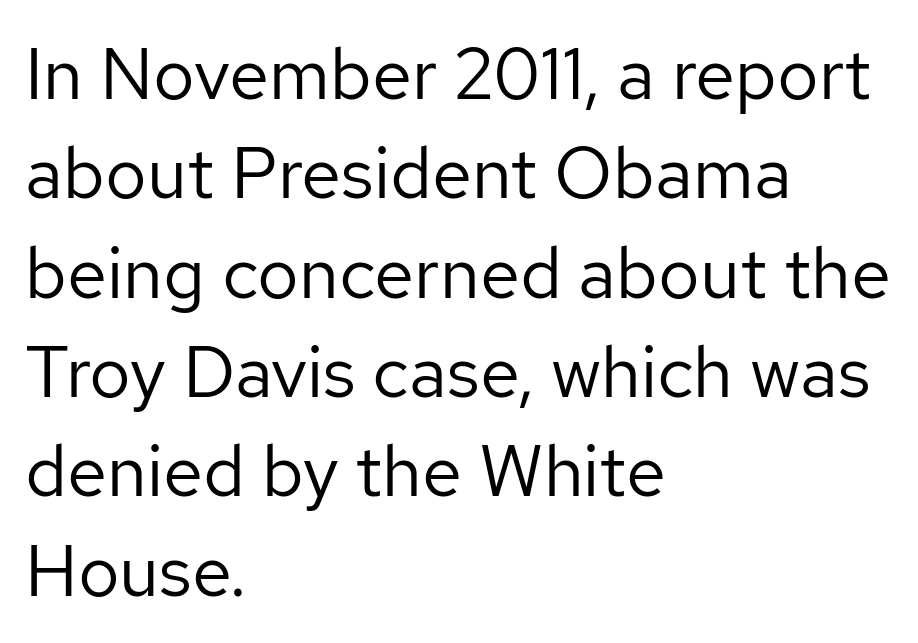
{"serif": "no", "italic": "no", "bold": "no", "weight": "regular", "width": "normal", "stroke_contrast": "low", "x_height": "medium", "monospaced": "no", "underline": "no", "align": "left", "line_spacing": "normal", "line_spacing_ratio": 1.38, "letter_spacing": "normal", "letter_spacing_em": 0.0, "glyph_px": 72}
